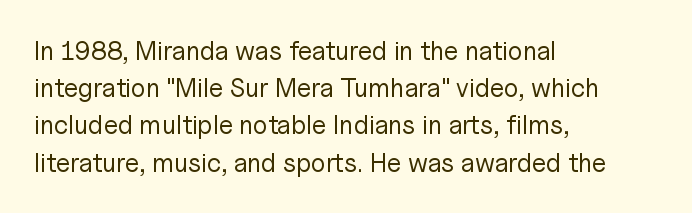
{"italic": "no", "bold": "no", "underline": "no", "align": "left", "line_spacing": "normal", "line_spacing_ratio": 1.43, "letter_spacing": "normal", "letter_spacing_em": 0.0, "glyph_px": 26}
